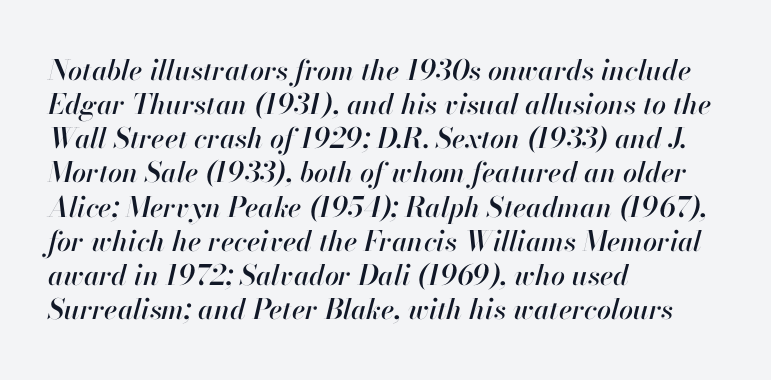
Q: Is the text italic (slanted)? A: Yes, it leans right by about 13 degrees.
Q: Is the text underlined? A: No.
Q: How is the paragraph aligned? A: Left-aligned.
Q: Is the spacing between letters normal or unusually wide? A: Normal.
Q: Width (condensed, normal, or wide)? A: Normal.
Q: Stroke contrast? A: High.
Q: x-height? A: Small.
Q: Monospaced? A: No.
